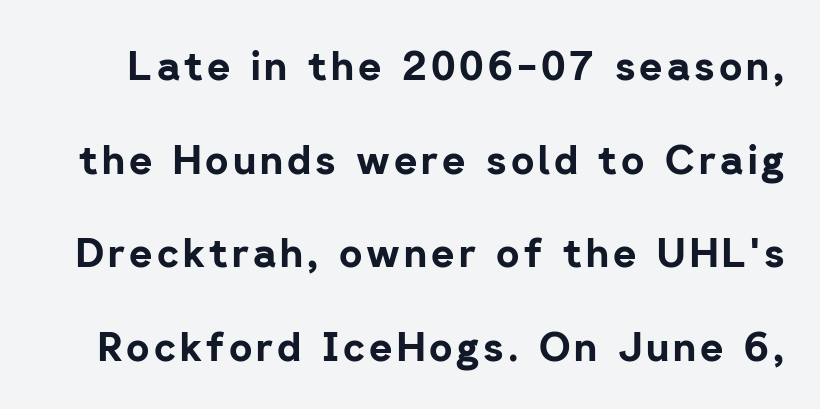
The image shows 40 px bold sans-serif type, upright; set loose line spacing (2.34x), not underlined; low stroke contrast and a medium x-height.
